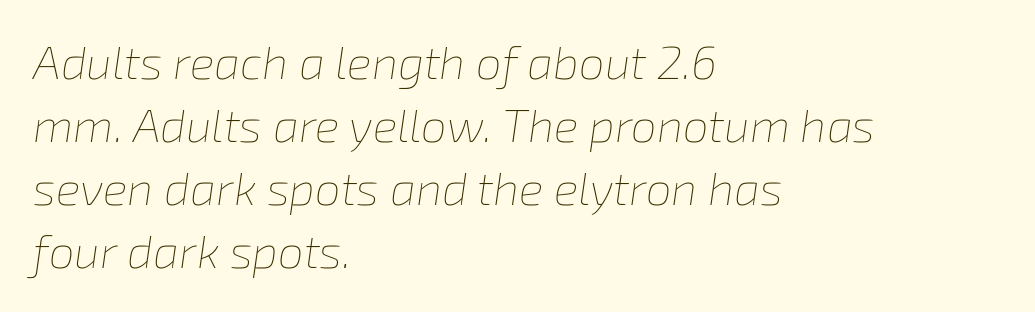
{"italic": "yes", "lean": "right", "slant_degrees": 8, "bold": "no", "weight": "thin", "width": "normal", "stroke_contrast": "low", "x_height": "medium", "monospaced": "no", "underline": "no", "align": "left", "line_spacing": "normal", "line_spacing_ratio": 1.37, "letter_spacing": "normal", "letter_spacing_em": 0.0, "glyph_px": 46}
